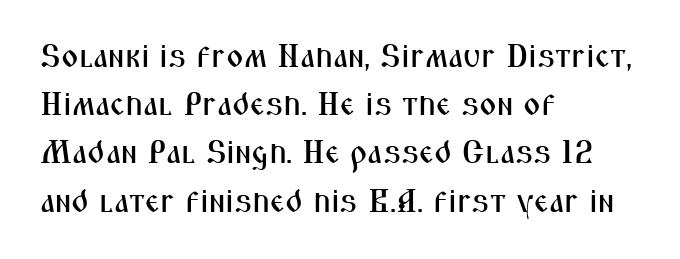
Character widths vary here, with narrow letters taking less room than wide ones. In CSS terms this would be text-align: left. What's the leading like? Ordinary, nothing unusual. The font family rendered here belongs to the sans-serif group.
